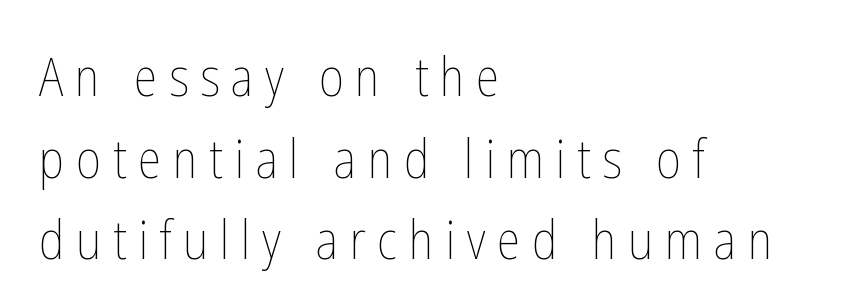
The image shows 53 px thin, condensed type, upright; set left-aligned, normal line spacing (1.54x), unusually wide letter spacing (+0.22 em), not underlined; low stroke contrast and a medium x-height.
